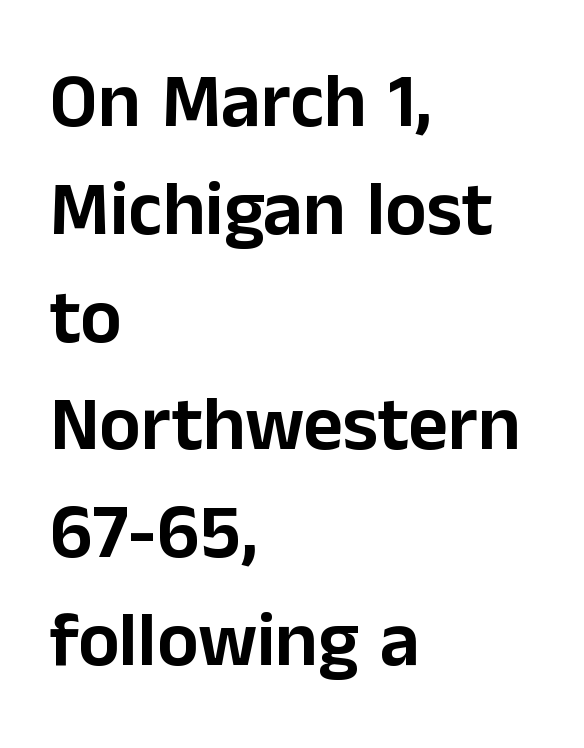
The image shows 77 px sans-serif type, upright; set left-aligned, normal line spacing (1.4x), normal letter spacing, not underlined; low stroke contrast and a medium x-height.
